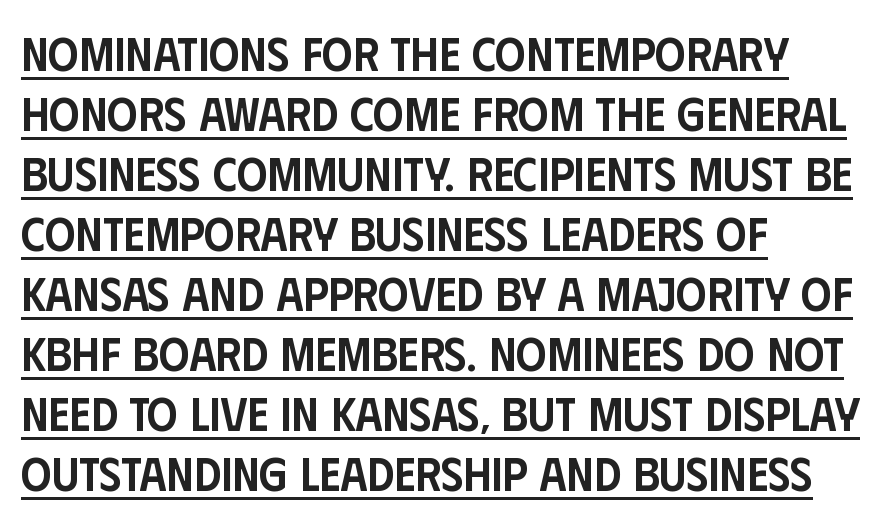
Q: Is the text bold? A: Semi-bold.
Q: Is the text italic (slanted)? A: No, it is upright.
Q: Is the typeface a serif or a sans-serif typeface? A: Sans-serif.
Q: Is the text underlined? A: Yes.
Q: How is the paragraph aligned? A: Left-aligned.
Q: Is the spacing between letters normal or unusually wide? A: Normal.
Q: Is the spacing between lines tight, normal or loose? A: Normal.
Q: Width (condensed, normal, or wide)? A: Condensed.
Q: Stroke contrast? A: Low.
Q: x-height? A: Large.
Q: Monospaced? A: No.
